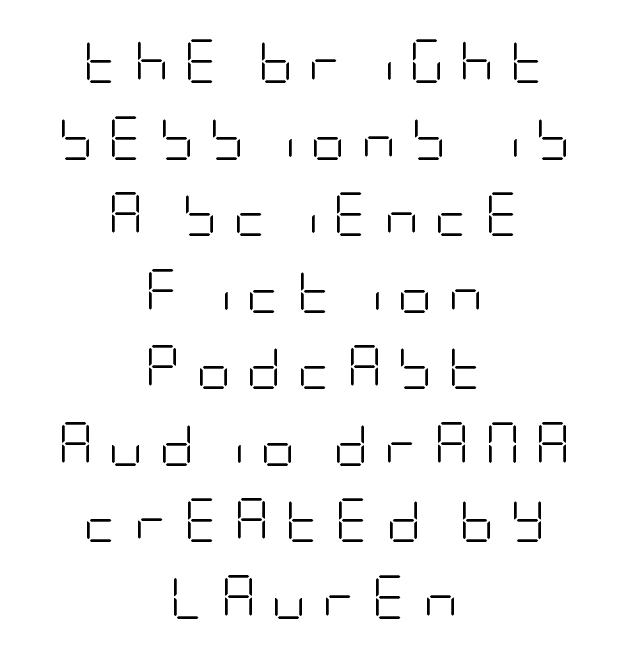
{"serif": "no", "italic": "no", "bold": "no", "weight": "light", "width": "condensed", "stroke_contrast": "low", "x_height": "large", "underline": "no", "align": "center", "line_spacing_ratio": 1.74, "letter_spacing": "wide", "letter_spacing_em": 0.33, "glyph_px": 44}
